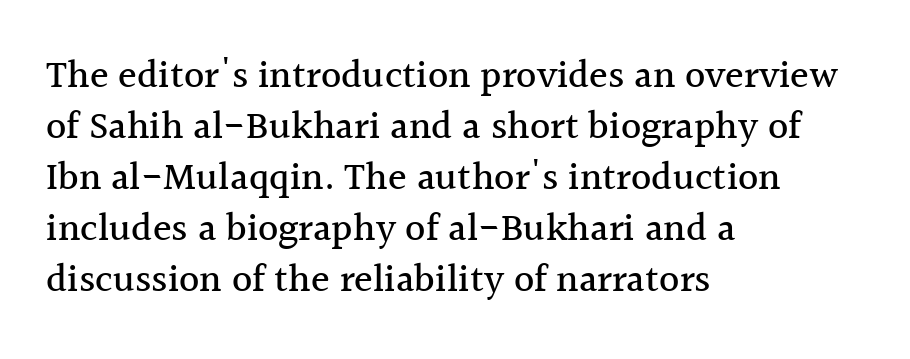
{"serif": "yes", "italic": "no", "width": "normal", "x_height": "medium", "monospaced": "no", "underline": "no", "align": "left", "line_spacing": "normal", "line_spacing_ratio": 1.31, "letter_spacing": "normal", "letter_spacing_em": 0.0, "glyph_px": 39}
